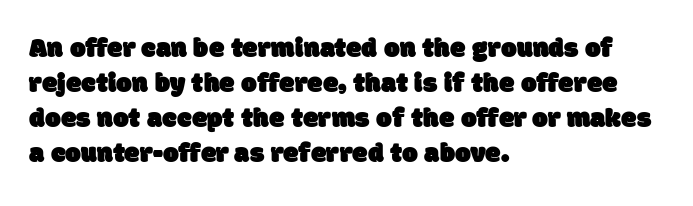
Q: Is the typeface a serif or a sans-serif typeface? A: Sans-serif.
Q: Is the text underlined? A: No.
Q: How is the paragraph aligned? A: Left-aligned.
Q: Is the spacing between letters normal or unusually wide? A: Normal.
Q: Is the spacing between lines tight, normal or loose? A: Normal.
Q: Width (condensed, normal, or wide)? A: Normal.
Q: Stroke contrast? A: Low.
Q: x-height? A: Large.
Q: Monospaced? A: No.
